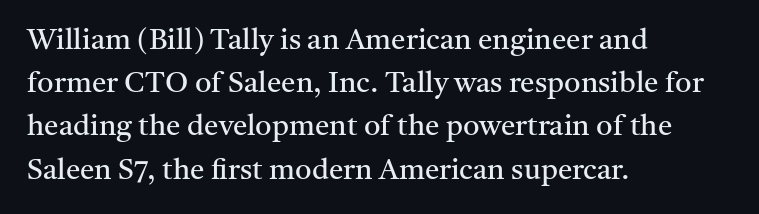
How are the letters spaced? Ordinarily, with no added tracking. The foot of each line stays bare and open. Yep, those are serifs on the letters. Think of a printed novel: that variable character pitch is what you see here.
